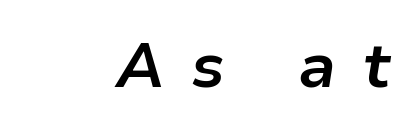
The text carries the slant typical of an italic or oblique font. This sample has the flowing, uneven cadence of proportional lettering. The strokes are fattened all the way to bold. The space directly below the letters is spotless.
